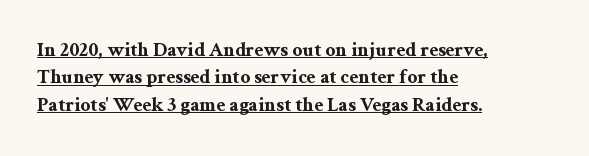
{"italic": "no", "bold": "yes", "underline": "yes", "align": "left", "line_spacing": "normal", "line_spacing_ratio": 1.37, "letter_spacing": "normal", "letter_spacing_em": 0.0, "glyph_px": 20}
